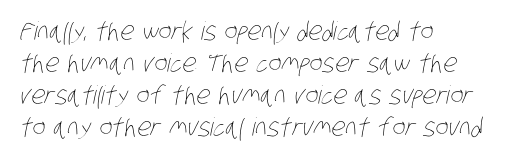
Q: Is the text bold? A: No.
Q: Is the text underlined? A: No.
Q: How is the paragraph aligned? A: Left-aligned.
Q: Is the spacing between letters normal or unusually wide? A: Normal.
Q: Is the spacing between lines tight, normal or loose? A: Normal.
